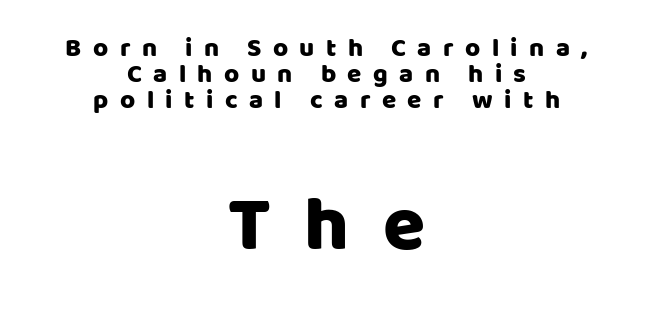
{"serif": "no", "italic": "no", "width": "normal", "stroke_contrast": "low", "x_height": "large", "monospaced": "no", "underline": "no", "align": "center", "line_spacing": "tight", "line_spacing_ratio": 1.0, "letter_spacing": "wide", "letter_spacing_em": 0.44, "larger_block": "second", "size_ratio": 2.96, "glyph_px": 77}
